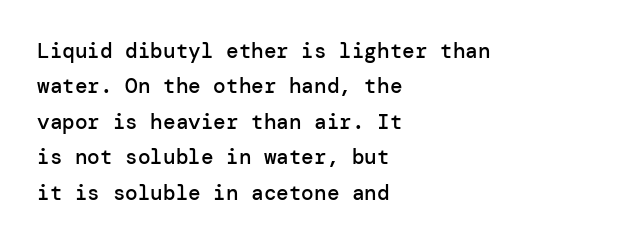
{"italic": "no", "bold": "semi", "underline": "no", "align": "left", "line_spacing": "normal", "line_spacing_ratio": 1.69, "letter_spacing": "normal", "letter_spacing_em": 0.0, "glyph_px": 21}
